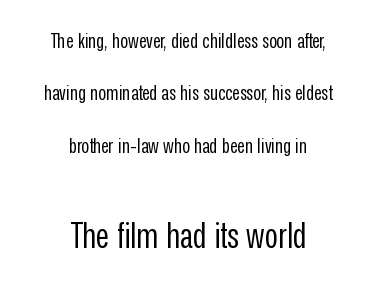
Q: Is the text bold? A: No.
Q: Is the text italic (slanted)? A: No, it is upright.
Q: Is the typeface a serif or a sans-serif typeface? A: Sans-serif.
Q: Is the text underlined? A: No.
Q: How is the paragraph aligned? A: Centered.
Q: Is the spacing between letters normal or unusually wide? A: Normal.
Q: Is the spacing between lines tight, normal or loose? A: Loose.
Q: Which block of text is set in a larger size, the first (top) or the second (bottom)? A: The second (bottom) one.
Q: Width (condensed, normal, or wide)? A: Condensed.
Q: Stroke contrast? A: Low.
Q: x-height? A: Medium.
Q: Monospaced? A: No.
